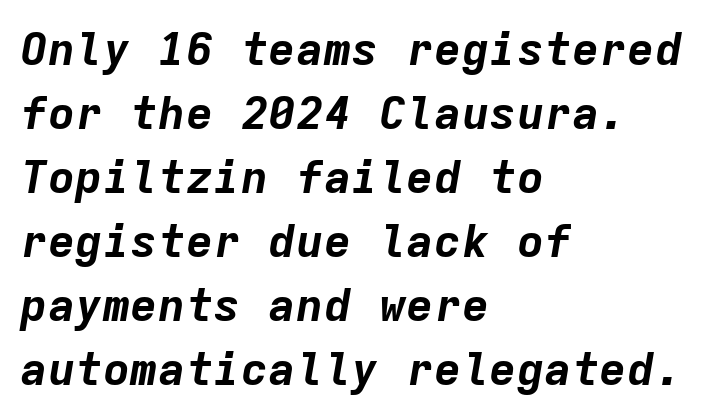
Q: Is the text bold? A: Yes.
Q: Is the text italic (slanted)? A: Yes, it leans right by about 9 degrees.
Q: Is the text underlined? A: No.
Q: How is the paragraph aligned? A: Left-aligned.
Q: Is the spacing between letters normal or unusually wide? A: Normal.
Q: Is the spacing between lines tight, normal or loose? A: Normal.
Q: Width (condensed, normal, or wide)? A: Normal.
Q: Stroke contrast? A: Low.
Q: x-height? A: Medium.
Q: Monospaced? A: Yes.
